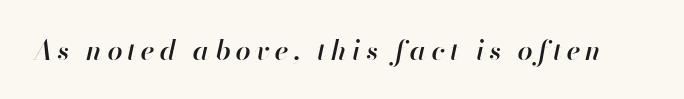
The axis of the letterforms is tilted away from vertical. The face used here is a semibold: visibly heavier than regular, lighter than bold. The zone under the glyphs is completely vacant.
